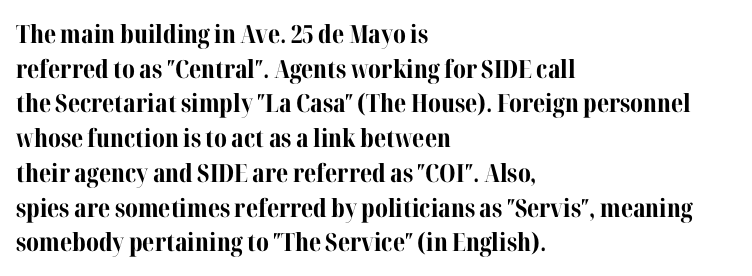
{"italic": "no", "bold": "yes", "underline": "no", "align": "left", "line_spacing": "normal", "line_spacing_ratio": 1.39, "letter_spacing": "normal", "letter_spacing_em": 0.0, "glyph_px": 25}
